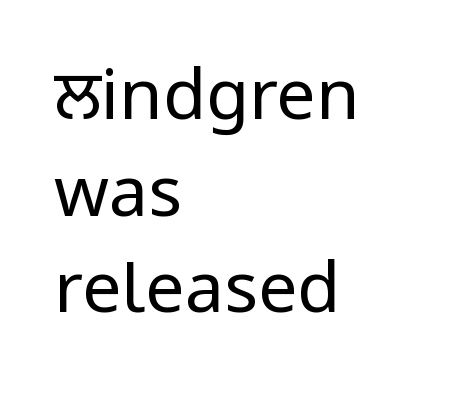
Q: Is the text bold? A: No.
Q: Is the text italic (slanted)? A: No, it is upright.
Q: Is the typeface a serif or a sans-serif typeface? A: Sans-serif.
Q: Is the text underlined? A: No.
Q: How is the paragraph aligned? A: Left-aligned.
Q: Is the spacing between letters normal or unusually wide? A: Normal.
Q: Is the spacing between lines tight, normal or loose? A: Normal.
Q: Width (condensed, normal, or wide)? A: Condensed.
Q: Stroke contrast? A: Low.
Q: x-height? A: Large.
Q: Monospaced? A: No.
